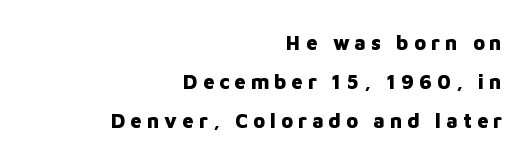
The image shows 20 px bold type, upright; set right-aligned, loose line spacing (1.95x), unusually wide letter spacing (+0.25 em), not underlined.
